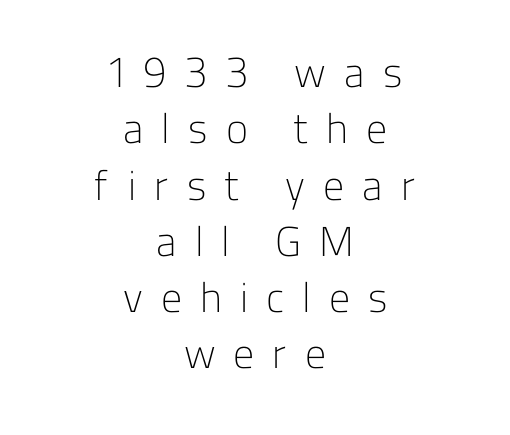
{"serif": "no", "italic": "no", "bold": "no", "weight": "light", "width": "normal", "stroke_contrast": "low", "x_height": "medium", "monospaced": "no", "underline": "no", "align": "center", "line_spacing": "normal", "line_spacing_ratio": 1.34, "letter_spacing": "wide", "letter_spacing_em": 0.43, "glyph_px": 42}
